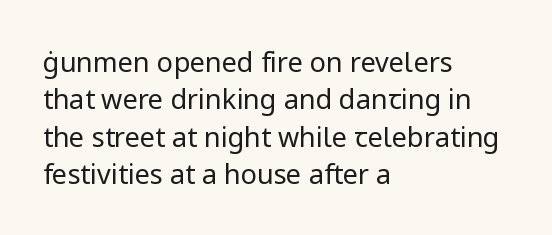
Interline gaps are of average width in this sample. Inter-character spacing is left at the font's built-in metrics. If you drew a line through each stem, it would be perfectly vertical. Words float on clear page, feet unadorned. Each line starts at the same left margin while the right side varies.
